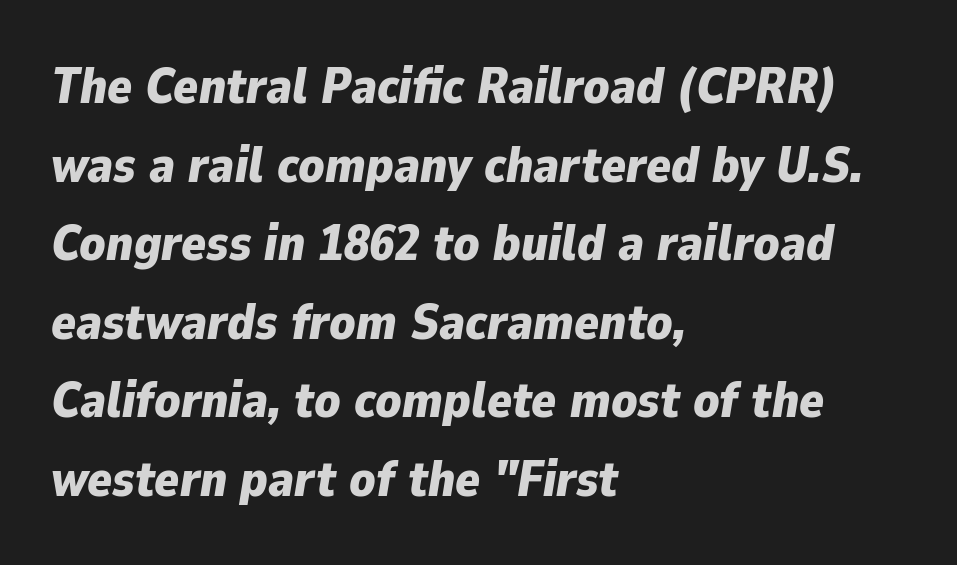
Just letters on the line, the space beneath them empty. The paragraph has a hard left edge and a soft right edge. When letters slant like this, we call the style italic. The space between consecutive lines is moderate.
